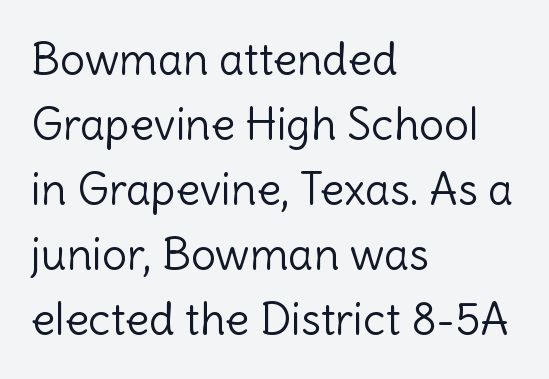
The image shows 44 px light sans-serif type, upright; set left-aligned, normal line spacing (1.48x), normal letter spacing, not underlined; a medium x-height.
